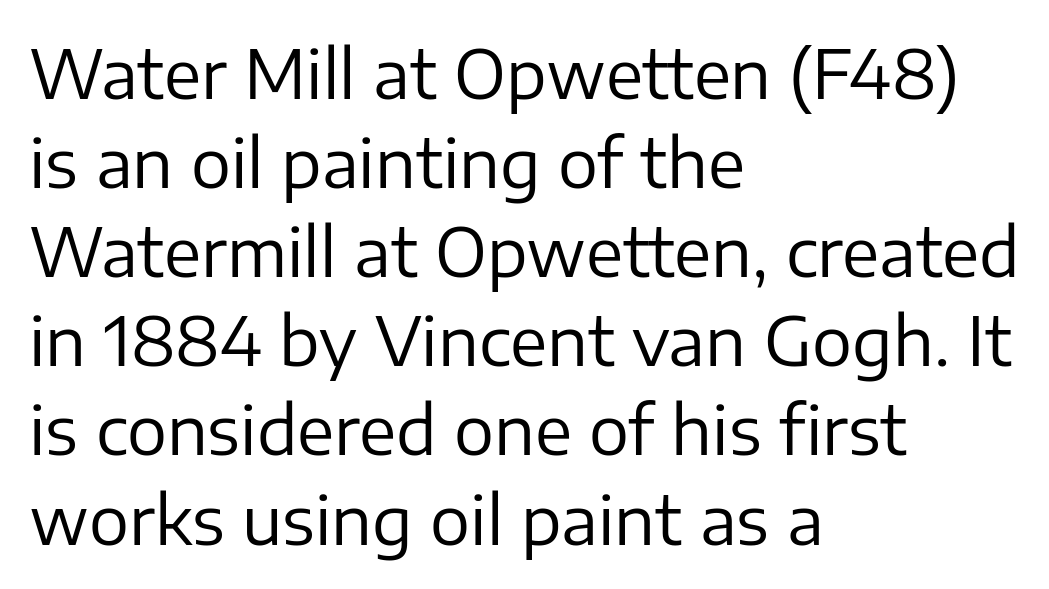
Is this a fixed-width face? No — the glyphs have proportional, varying widths. Inter-character spacing is left at the font's built-in metrics. Typeset ragged right — the left edge is the straight one. Compared with typical paragraphs, the rows here are spaced about the same.
